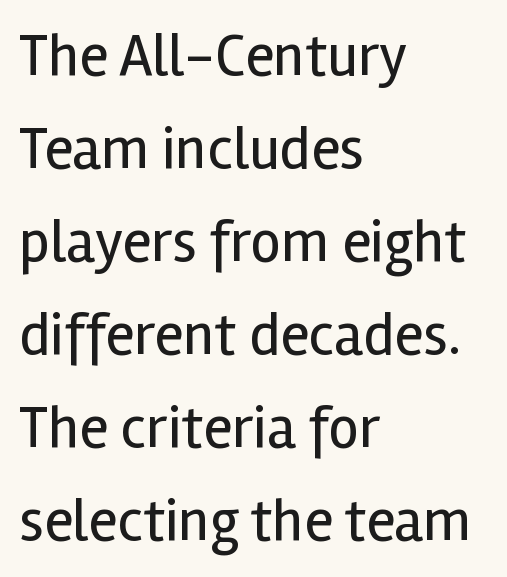
Q: Is the text bold? A: No.
Q: Is the text italic (slanted)? A: No, it is upright.
Q: Is the typeface a serif or a sans-serif typeface? A: Sans-serif.
Q: Is the text underlined? A: No.
Q: How is the paragraph aligned? A: Left-aligned.
Q: Is the spacing between letters normal or unusually wide? A: Normal.
Q: Is the spacing between lines tight, normal or loose? A: Normal.
Q: Width (condensed, normal, or wide)? A: Normal.
Q: x-height? A: Medium.
Q: Monospaced? A: No.
